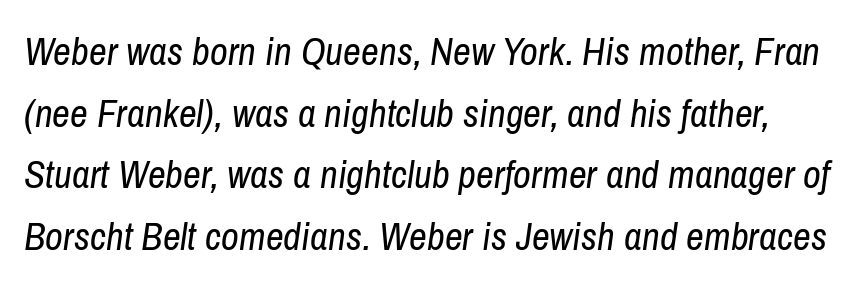
The image shows 39 px regular-weight, condensed type, italic (leaning right); set normal line spacing (1.58x), normal letter spacing, not underlined; low stroke contrast and a medium x-height.
